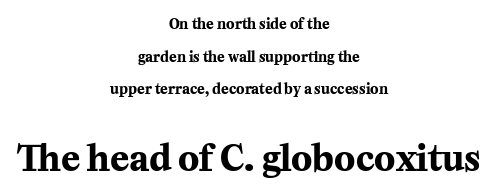
The image shows 35 px bold serif type, upright; set centered, loose line spacing (2.33x), normal letter spacing, not underlined; the second (bottom) block is 2.5x larger; medium stroke contrast and a medium x-height.
